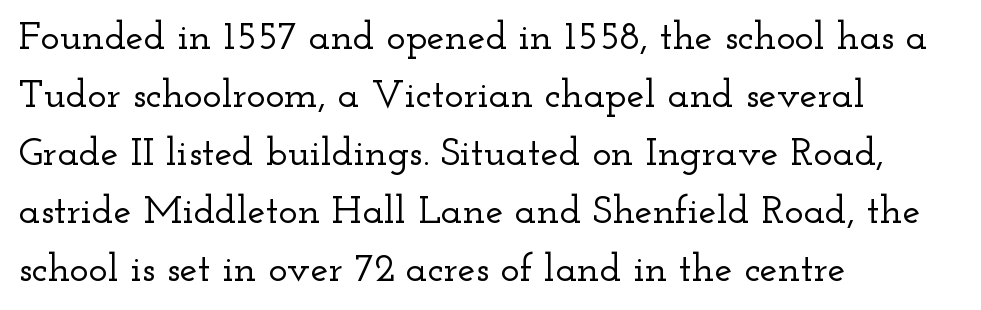
{"serif": "yes", "italic": "no", "width": "wide", "stroke_contrast": "low", "x_height": "small", "monospaced": "no", "underline": "no", "align": "left", "line_spacing": "normal", "line_spacing_ratio": 1.45, "letter_spacing": "normal", "letter_spacing_em": 0.0, "glyph_px": 40}
